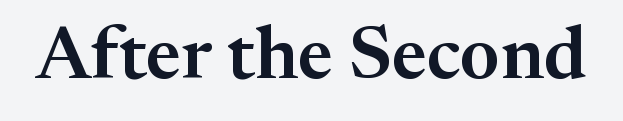
The image shows 74 px serif type, upright; set normal letter spacing, not underlined; medium stroke contrast and a medium x-height.
